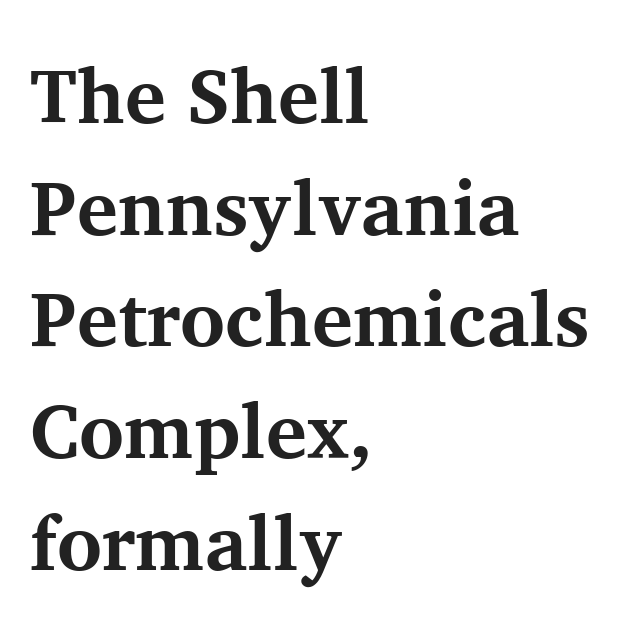
Typesetter's note: full bold, strokes at maximum text heaviness. The letters stand upright; this is a roman face. These lines are composed in type with serifs. Note the varied advance widths — an 'i' is clearly narrower than an 'm'. Nobody touched the tracking dial on this one. Descenders hang freely into open space.
